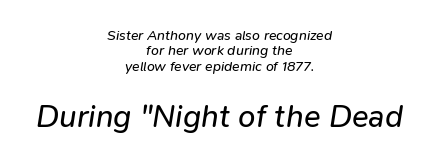
The image shows 31 px regular-weight type, italic (leaning right); set centered, tight line spacing (1.1x), normal letter spacing, not underlined; the second (bottom) block is 2.21x larger; low stroke contrast and a medium x-height.
